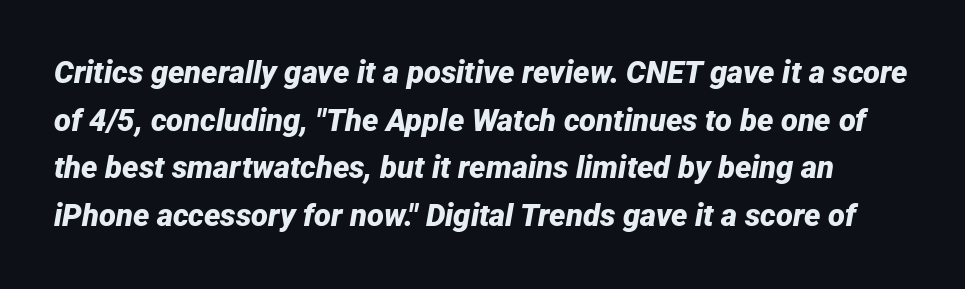
The image shows 31 px bold type, italic (leaning right); set normal line spacing (1.54x), normal letter spacing, not underlined; low stroke contrast and a medium x-height.
